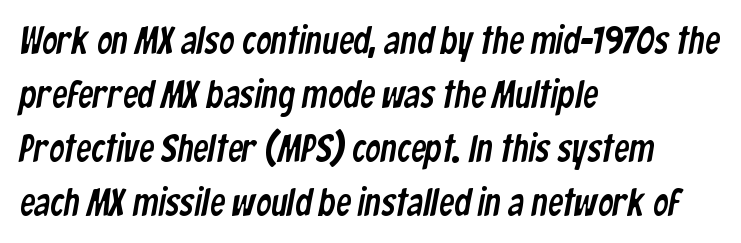
{"serif": "no", "width": "condensed", "stroke_contrast": "low", "x_height": "medium", "monospaced": "no", "underline": "no", "align": "left", "line_spacing": "normal", "line_spacing_ratio": 1.42, "letter_spacing": "normal", "letter_spacing_em": 0.0, "glyph_px": 38}
